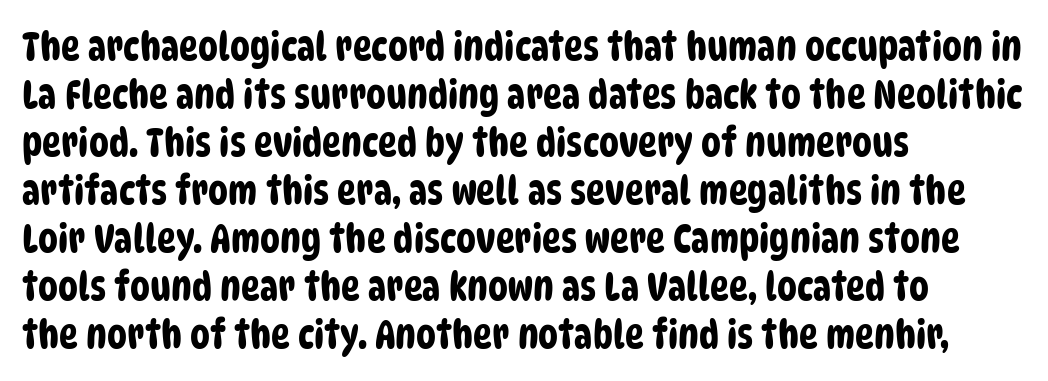
Q: Is the typeface a serif or a sans-serif typeface? A: Sans-serif.
Q: Is the text underlined? A: No.
Q: How is the paragraph aligned? A: Left-aligned.
Q: Is the spacing between letters normal or unusually wide? A: Normal.
Q: Width (condensed, normal, or wide)? A: Condensed.
Q: Stroke contrast? A: Low.
Q: x-height? A: Large.
Q: Monospaced? A: No.
